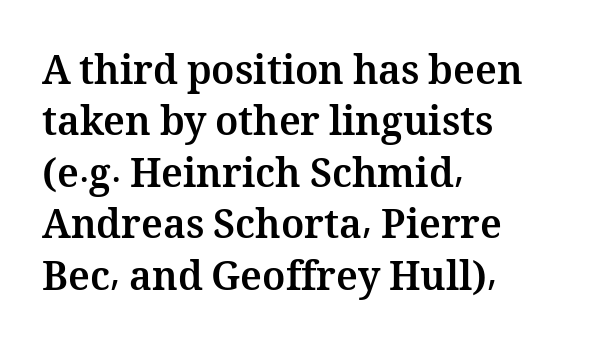
The image shows 39 px bold type, upright; set left-aligned, normal line spacing (1.32x), normal letter spacing, not underlined; medium stroke contrast and a medium x-height.
